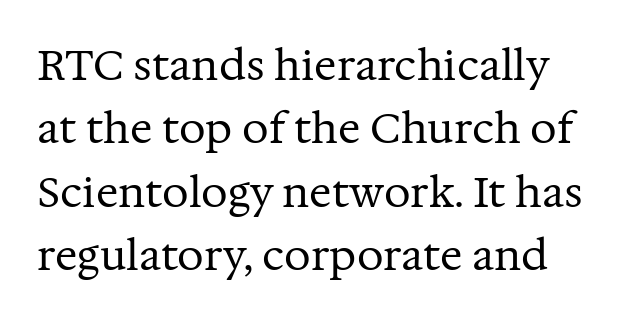
A typesetter would call this zero additional tracking. Line spacing here is normal. The rendering uses natural spacing where letterforms have individual widths. This is not heavy type; no bold has been used. The font family rendered here belongs to the serif group.
